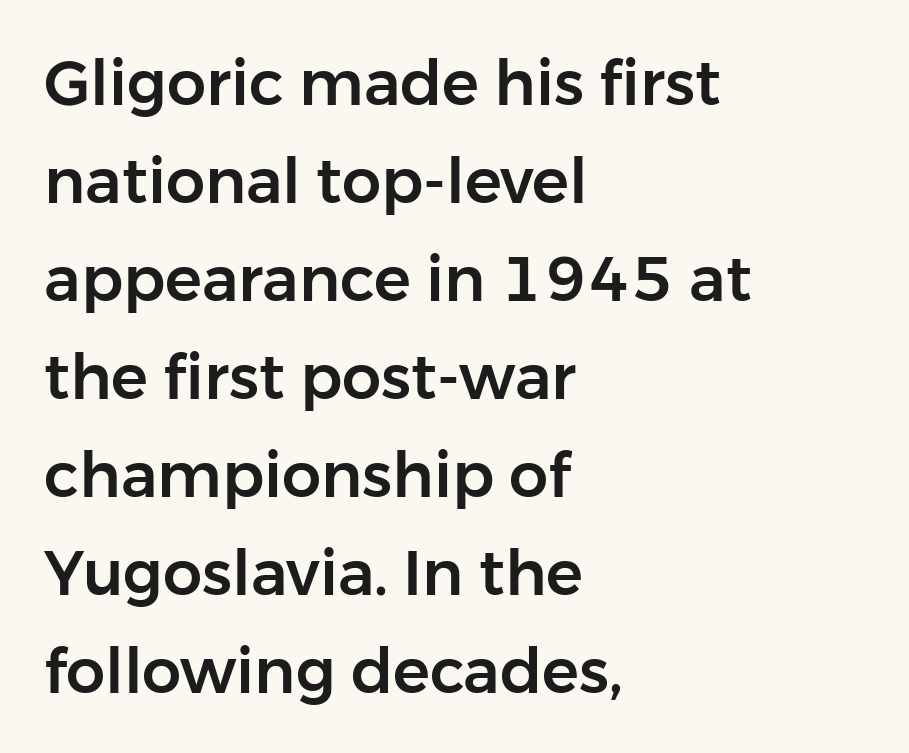
Q: Is the text italic (slanted)? A: No, it is upright.
Q: Is the typeface a serif or a sans-serif typeface? A: Sans-serif.
Q: Is the text underlined? A: No.
Q: How is the paragraph aligned? A: Left-aligned.
Q: Is the spacing between letters normal or unusually wide? A: Normal.
Q: Is the spacing between lines tight, normal or loose? A: Normal.
Q: Width (condensed, normal, or wide)? A: Normal.
Q: Stroke contrast? A: Low.
Q: x-height? A: Medium.
Q: Monospaced? A: No.
